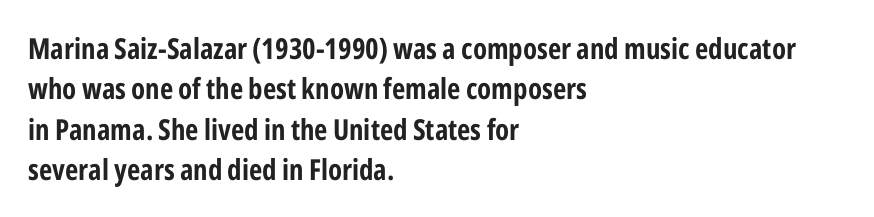
{"serif": "no", "italic": "no", "bold": "yes", "weight": "bold", "width": "condensed", "stroke_contrast": "low", "x_height": "medium", "monospaced": "no", "underline": "no", "align": "left", "line_spacing": "normal", "line_spacing_ratio": 1.39, "letter_spacing": "normal", "letter_spacing_em": 0.0, "glyph_px": 29}
